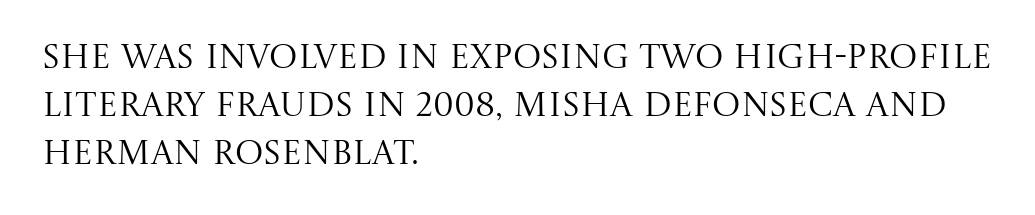
Q: Is the text bold? A: No.
Q: Is the text italic (slanted)? A: No, it is upright.
Q: Is the typeface a serif or a sans-serif typeface? A: Serif.
Q: Is the text underlined? A: No.
Q: How is the paragraph aligned? A: Left-aligned.
Q: Is the spacing between letters normal or unusually wide? A: Normal.
Q: Is the spacing between lines tight, normal or loose? A: Normal.
Q: Width (condensed, normal, or wide)? A: Normal.
Q: Stroke contrast? A: Medium.
Q: x-height? A: Large.
Q: Monospaced? A: No.
